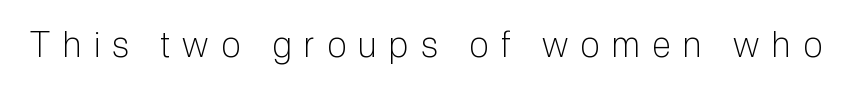
{"serif": "no", "italic": "no", "bold": "no", "weight": "light", "width": "normal", "stroke_contrast": "low", "x_height": "medium", "monospaced": "no", "underline": "no", "letter_spacing": "wide", "letter_spacing_em": 0.35, "glyph_px": 35}
